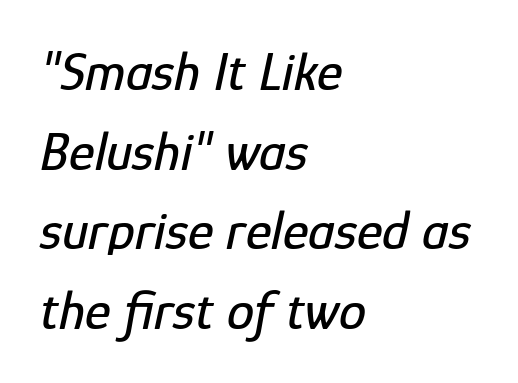
{"italic": "yes", "lean": "right", "slant_degrees": 12, "width": "condensed", "stroke_contrast": "low", "x_height": "medium", "monospaced": "no", "underline": "no", "align": "left", "line_spacing": "normal", "line_spacing_ratio": 1.45, "letter_spacing": "normal", "letter_spacing_em": 0.0, "glyph_px": 55}
